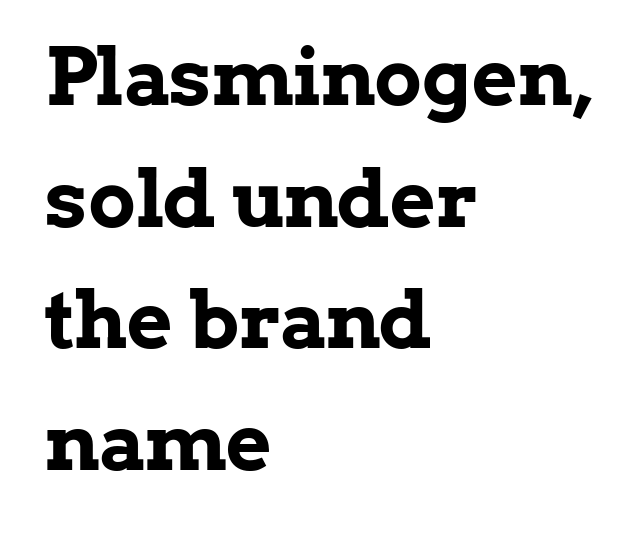
Q: Is the text bold? A: Yes.
Q: Is the text italic (slanted)? A: No, it is upright.
Q: Is the typeface a serif or a sans-serif typeface? A: Serif.
Q: Is the text underlined? A: No.
Q: How is the paragraph aligned? A: Left-aligned.
Q: Is the spacing between letters normal or unusually wide? A: Normal.
Q: Is the spacing between lines tight, normal or loose? A: Normal.
Q: Width (condensed, normal, or wide)? A: Normal.
Q: Stroke contrast? A: Low.
Q: x-height? A: Medium.
Q: Monospaced? A: No.
